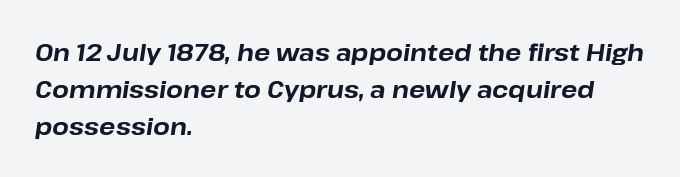
Students, this is bold: see how much ink each stroke carries. The lines in this sample share a left origin and differ only in where they stop. The letters are slanted; this is an italic face. Leading: standard.
